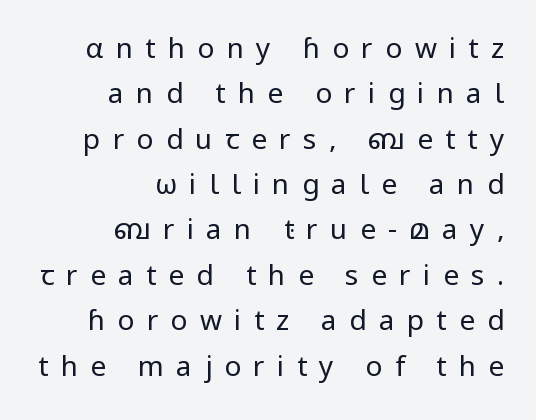
The image shows 28 px regular-weight sans-serif type, upright; set right-aligned, normal line spacing (1.62x), unusually wide letter spacing (+0.44 em), not underlined; low stroke contrast and a medium x-height.
